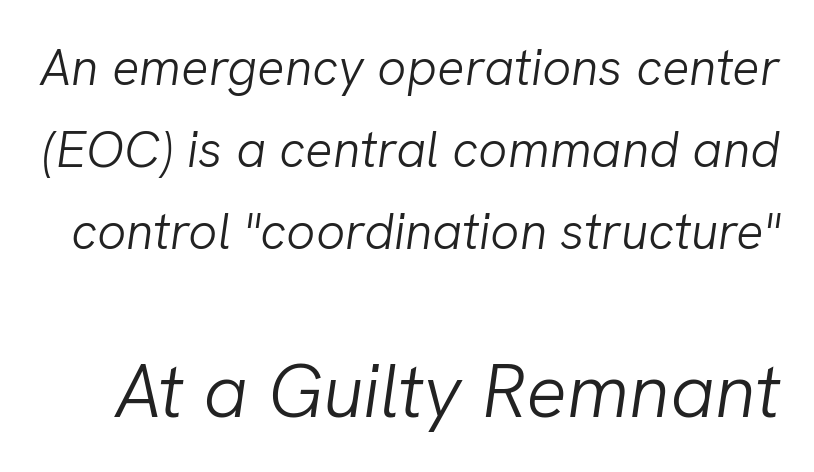
Q: Is the text bold? A: No.
Q: Is the text italic (slanted)? A: Yes, it leans right by about 8 degrees.
Q: Is the text underlined? A: No.
Q: Is the spacing between letters normal or unusually wide? A: Normal.
Q: Is the spacing between lines tight, normal or loose? A: Normal.
Q: Which block of text is set in a larger size, the first (top) or the second (bottom)? A: The second (bottom) one.
Q: Width (condensed, normal, or wide)? A: Normal.
Q: Stroke contrast? A: Low.
Q: x-height? A: Medium.
Q: Monospaced? A: No.
